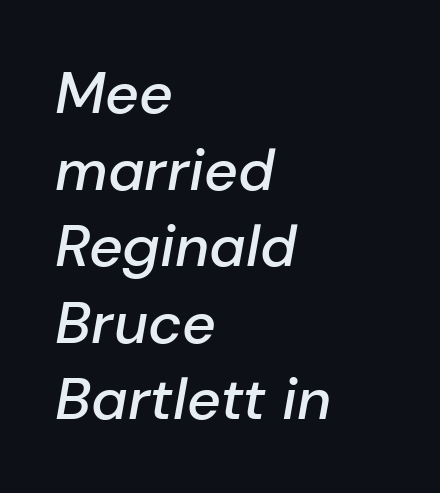
Q: Is the text bold? A: Semi-bold.
Q: Is the text italic (slanted)? A: Yes, it leans right by about 10 degrees.
Q: Is the text underlined? A: No.
Q: How is the paragraph aligned? A: Left-aligned.
Q: Is the spacing between letters normal or unusually wide? A: Normal.
Q: Is the spacing between lines tight, normal or loose? A: Normal.
Q: Width (condensed, normal, or wide)? A: Normal.
Q: Stroke contrast? A: Low.
Q: x-height? A: Medium.
Q: Monospaced? A: No.
